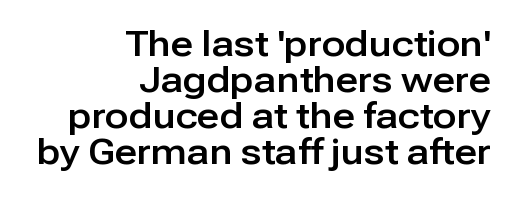
Q: Is the text italic (slanted)? A: No, it is upright.
Q: Is the typeface a serif or a sans-serif typeface? A: Sans-serif.
Q: Is the text underlined? A: No.
Q: How is the paragraph aligned? A: Right-aligned.
Q: Is the spacing between letters normal or unusually wide? A: Normal.
Q: Is the spacing between lines tight, normal or loose? A: Tight.
Q: Width (condensed, normal, or wide)? A: Normal.
Q: Stroke contrast? A: Low.
Q: x-height? A: Medium.
Q: Monospaced? A: No.
